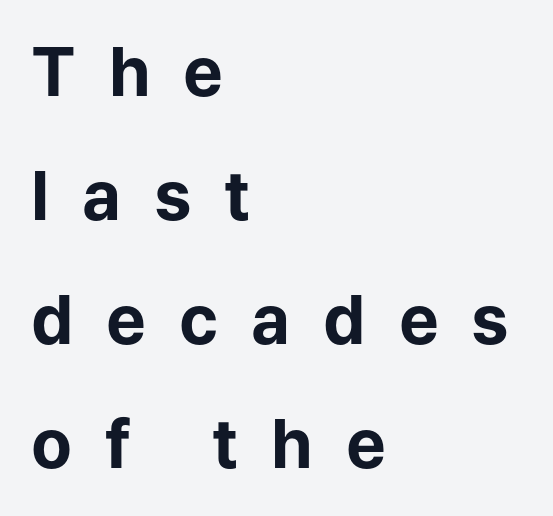
Q: Is the text bold? A: Yes.
Q: Is the text italic (slanted)? A: No, it is upright.
Q: Is the typeface a serif or a sans-serif typeface? A: Sans-serif.
Q: Is the text underlined? A: No.
Q: How is the paragraph aligned? A: Left-aligned.
Q: Is the spacing between letters normal or unusually wide? A: Unusually wide.
Q: Width (condensed, normal, or wide)? A: Normal.
Q: Stroke contrast? A: Low.
Q: x-height? A: Medium.
Q: Monospaced? A: No.
